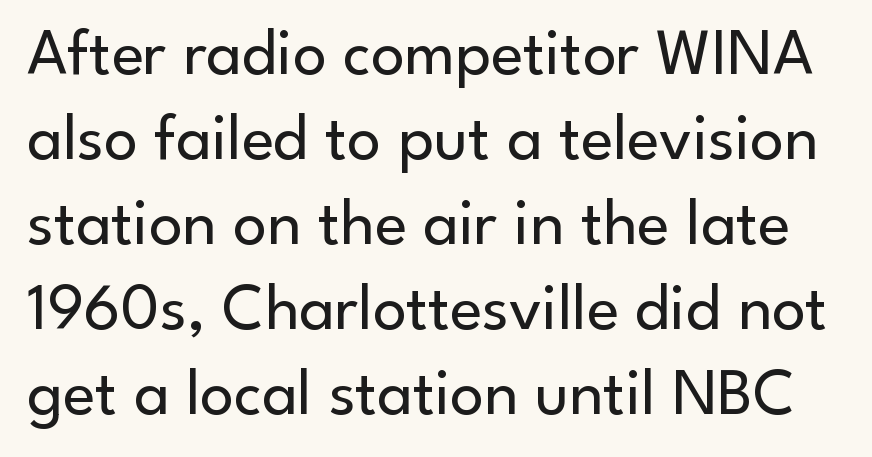
Q: Is the text bold? A: No.
Q: Is the text italic (slanted)? A: No, it is upright.
Q: Is the typeface a serif or a sans-serif typeface? A: Sans-serif.
Q: Is the text underlined? A: No.
Q: Is the spacing between letters normal or unusually wide? A: Normal.
Q: Is the spacing between lines tight, normal or loose? A: Normal.
Q: Width (condensed, normal, or wide)? A: Normal.
Q: Stroke contrast? A: Low.
Q: x-height? A: Small.
Q: Monospaced? A: No.
